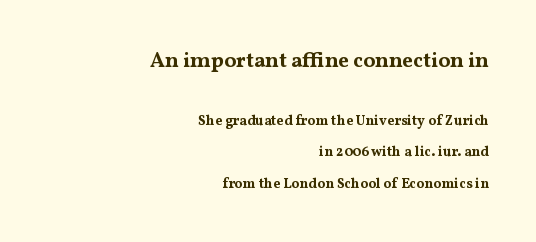
Typesetter's note — upper block bumped up in size, lower block left smaller. Honestly, the rows look like they've been pulled way apart. Tracking here is standard; glyphs follow each other at the usual distance. Does the lettering tilt? It doesn't — this is upright.
